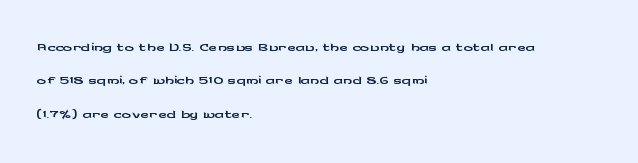
Q: Is the text italic (slanted)? A: No, it is upright.
Q: Is the text underlined? A: No.
Q: How is the paragraph aligned? A: Left-aligned.
Q: Is the spacing between letters normal or unusually wide? A: Normal.
Q: Is the spacing between lines tight, normal or loose? A: Normal.
